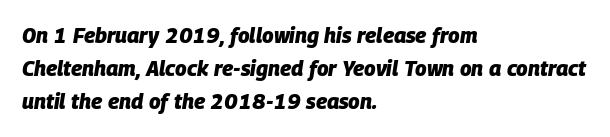
{"italic": "yes", "lean": "right", "slant_degrees": 9, "bold": "yes", "underline": "no", "align": "left", "line_spacing": "normal", "line_spacing_ratio": 1.58, "letter_spacing": "normal", "letter_spacing_em": 0.0, "glyph_px": 21}
